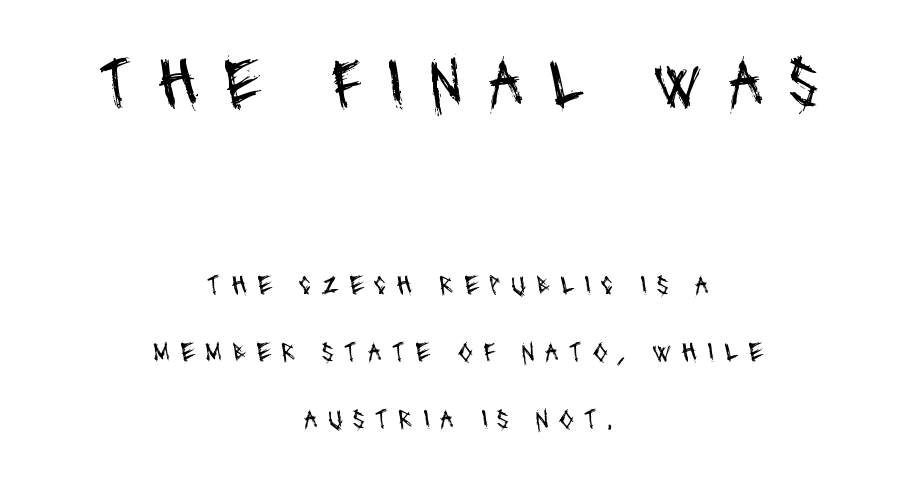
The image shows 71 px regular-weight, condensed sans-serif type; set centered, loose line spacing (2.39x), unusually wide letter spacing (+0.35 em), not underlined; the first (top) block is 2.54x larger; medium stroke contrast and a large x-height.
